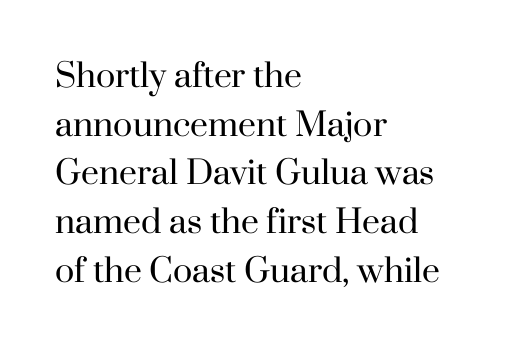
The image shows 32 px regular-weight serif type, upright; set left-aligned, normal line spacing (1.52x), normal letter spacing, not underlined; high stroke contrast and a small x-height.
